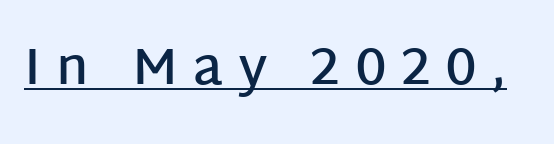
The image shows 52 px semibold sans-serif type, upright; set unusually wide letter spacing (+0.29 em), underlined; low stroke contrast and a large x-height.
